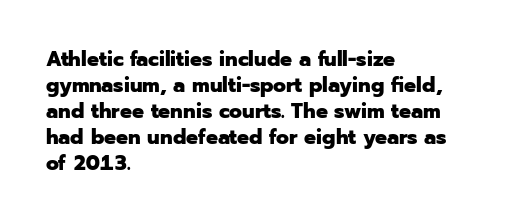
Q: Is the text bold? A: Yes.
Q: Is the text italic (slanted)? A: No, it is upright.
Q: Is the text underlined? A: No.
Q: How is the paragraph aligned? A: Left-aligned.
Q: Is the spacing between letters normal or unusually wide? A: Normal.
